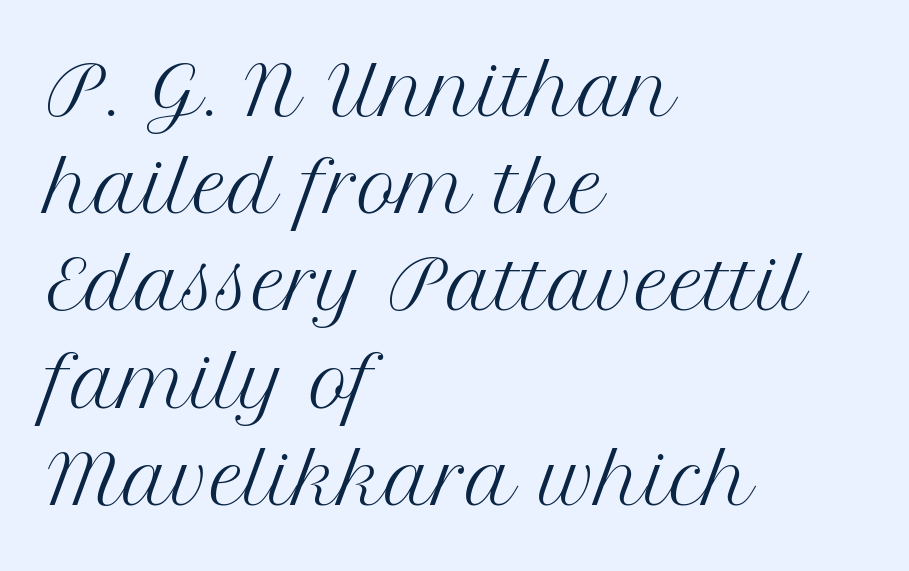
The image shows 68 px regular-weight type; set left-aligned, normal line spacing (1.43x), normal letter spacing, not underlined; medium stroke contrast and a medium x-height.
